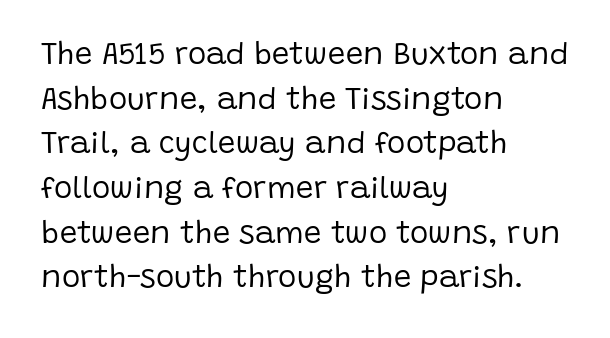
Line spacing here is normal. Posture: vertical. The typesetter chose a ragged-right arrangement here. The face looks like a standard text weight, possibly lighter.
